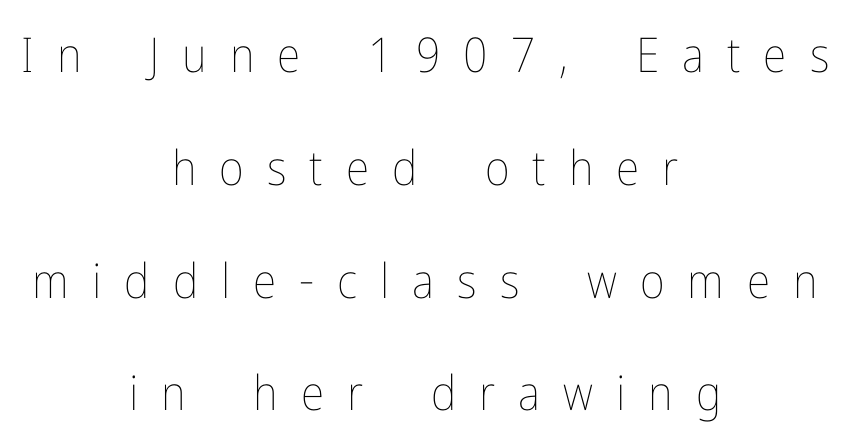
{"italic": "no", "bold": "no", "weight": "thin", "width": "condensed", "stroke_contrast": "low", "x_height": "medium", "monospaced": "no", "underline": "no", "align": "center", "line_spacing": "loose", "line_spacing_ratio": 2.35, "letter_spacing": "wide", "letter_spacing_em": 0.48, "glyph_px": 48}
